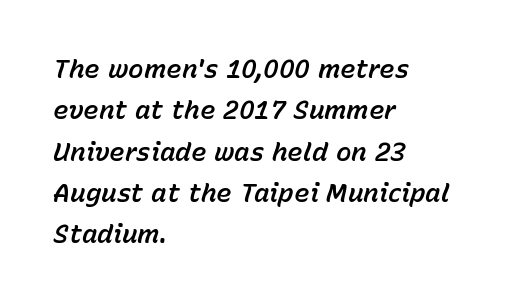
{"italic": "yes", "lean": "right", "slant_degrees": 15, "underline": "no", "align": "left", "line_spacing": "normal", "line_spacing_ratio": 1.59, "letter_spacing": "normal", "letter_spacing_em": 0.0, "glyph_px": 26}
